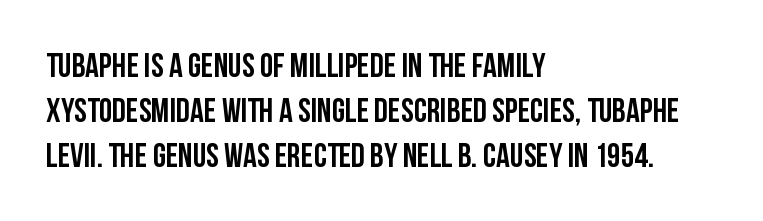
{"serif": "no", "italic": "no", "width": "condensed", "stroke_contrast": "low", "x_height": "large", "monospaced": "no", "underline": "no", "align": "left", "line_spacing": "normal", "line_spacing_ratio": 1.33, "letter_spacing": "normal", "letter_spacing_em": 0.0, "glyph_px": 34}
